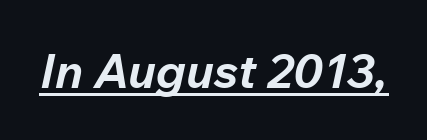
A full-strength bold gives these letters their thick strokes. The type is set solid horizontally, with unmodified tracking. The passage shown is underscored from start to finish. The lettering tilts uniformly, giving the passage an italic look. Note the varied advance widths — an 'i' is clearly narrower than an 'm'.
